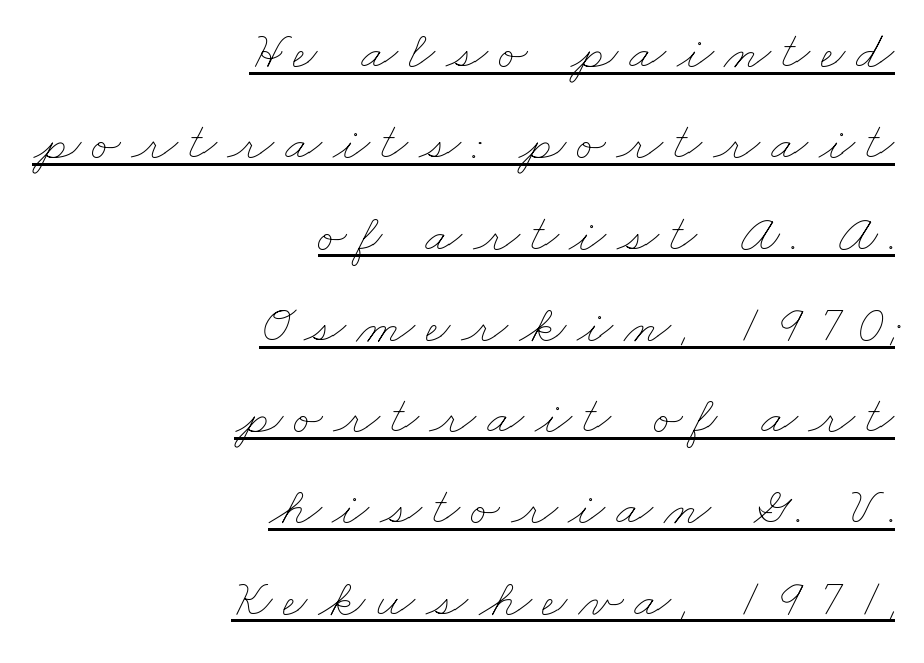
The image shows 54 px thin, wide type; set right-aligned, normal line spacing (1.69x), unusually wide letter spacing (+0.2 em), underlined; low stroke contrast and a small x-height.
